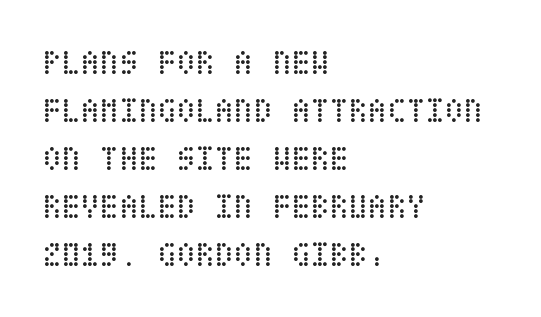
{"italic": "no", "bold": "no", "weight": "regular", "width": "condensed", "stroke_contrast": "low", "x_height": "large", "underline": "no", "align": "left", "line_spacing": "normal", "line_spacing_ratio": 1.37, "letter_spacing": "normal", "letter_spacing_em": 0.0, "glyph_px": 35}
